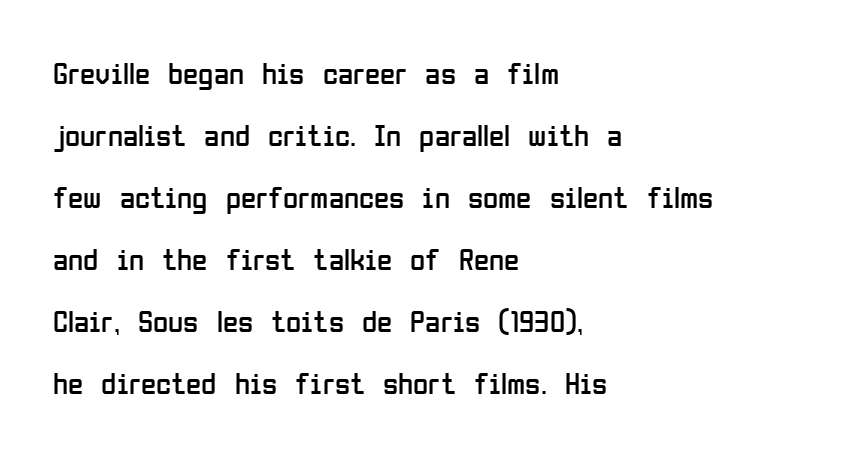
The image shows 31 px regular-weight, condensed sans-serif type, upright; set left-aligned, loose line spacing (2.0x), normal letter spacing, not underlined; low stroke contrast and a medium x-height.
